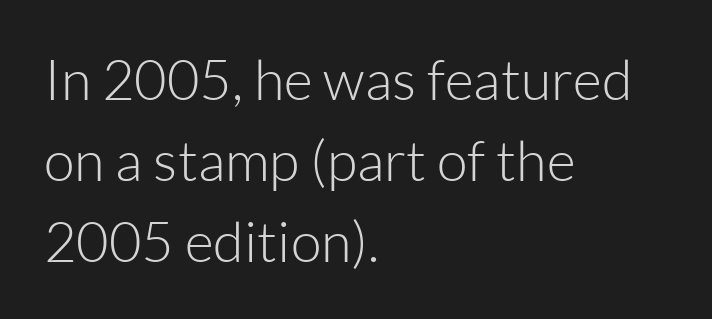
{"serif": "no", "italic": "no", "bold": "no", "weight": "light", "width": "normal", "stroke_contrast": "low", "x_height": "medium", "monospaced": "no", "underline": "no", "align": "left", "line_spacing": "normal", "line_spacing_ratio": 1.45, "letter_spacing": "normal", "letter_spacing_em": 0.0, "glyph_px": 56}
